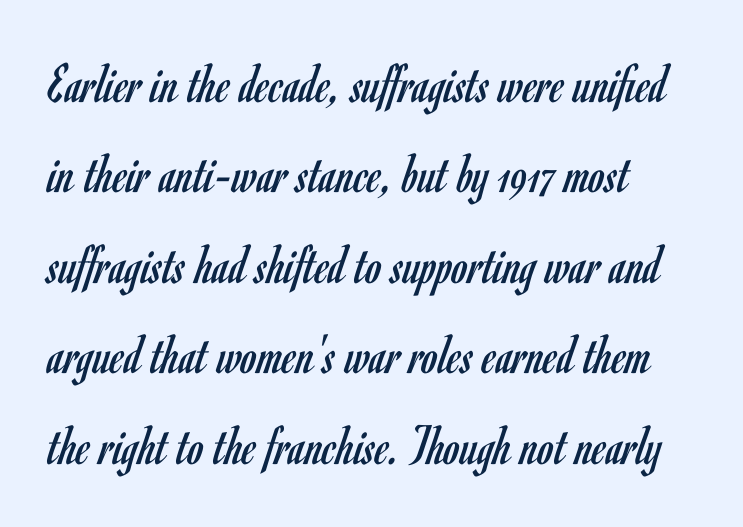
The image shows 58 px regular-weight, condensed sans-serif type; set normal line spacing (1.56x), normal letter spacing, not underlined; low stroke contrast and a small x-height.
